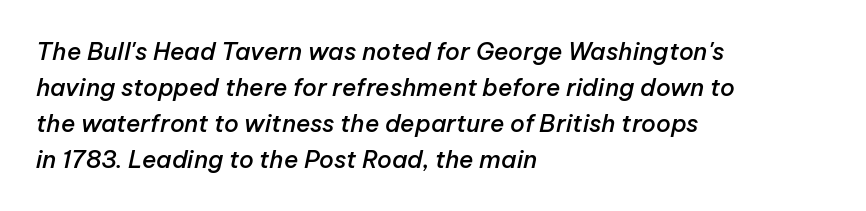
This rendering leaves character spacing at its baseline value. What weight is shown? A semibold, between regular and bold. Descenders hang freely into open space. This block has exactly the height ordinary leading produces.
